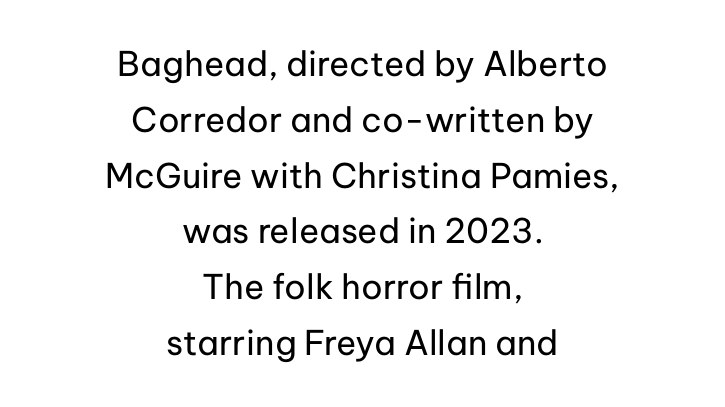
Horizontal bands of white between lines are of average thickness. The characters are drawn with everyday or finer stroke widths. Teacher's note: observe the equal gaps on both sides — that is centered alignment. Only glyphs here, with clear space below each row.
